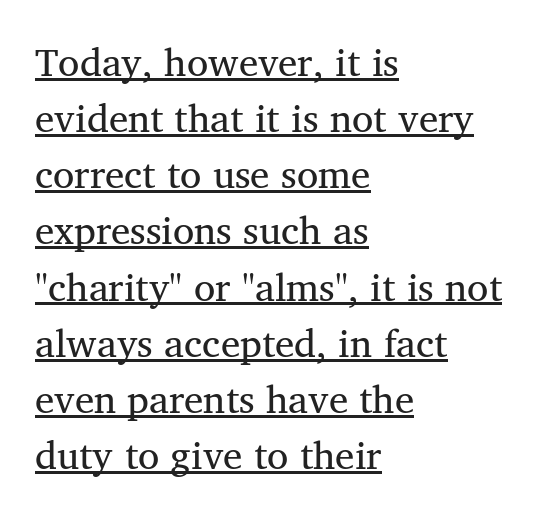
{"serif": "yes", "italic": "no", "bold": "no", "weight": "regular", "width": "normal", "stroke_contrast": "medium", "x_height": "medium", "monospaced": "no", "underline": "yes", "align": "left", "line_spacing": "normal", "line_spacing_ratio": 1.44, "letter_spacing": "normal", "letter_spacing_em": 0.0, "glyph_px": 39}
